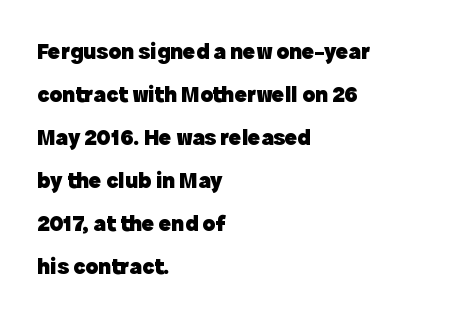
{"italic": "no", "bold": "yes", "underline": "no", "align": "left", "line_spacing_ratio": 1.87, "letter_spacing": "normal", "letter_spacing_em": 0.0, "glyph_px": 23}
